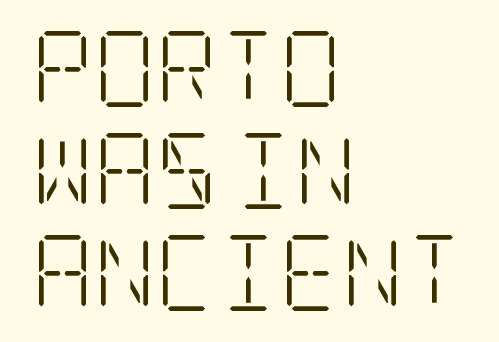
The image shows 76 px light, condensed serif type, upright; set left-aligned, normal line spacing (1.34x), normal letter spacing, not underlined; low stroke contrast and a large x-height.
